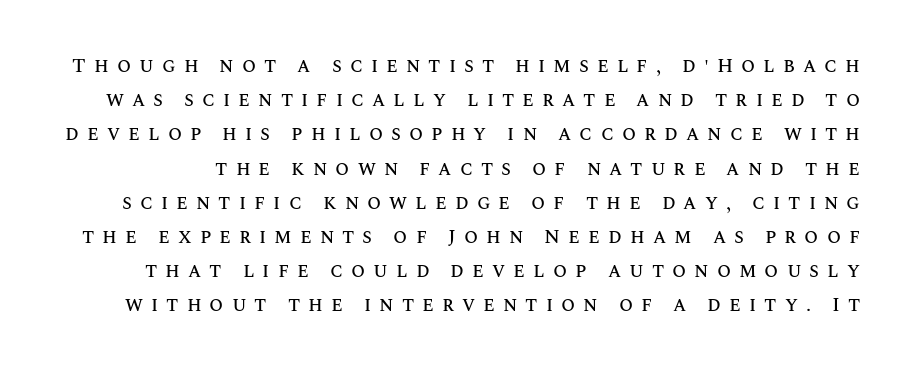
Loose tracking; the words dissolve into strings of separated letters. Descenders hang freely into open space. A typesetter would mark this as roman, not italic.
